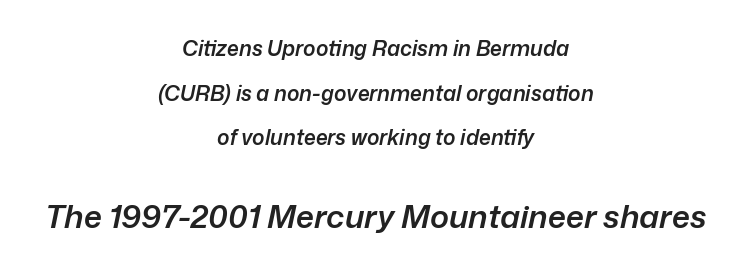
Q: Is the text bold? A: Semi-bold.
Q: Is the text italic (slanted)? A: Yes, it leans right by about 12 degrees.
Q: Is the text underlined? A: No.
Q: How is the paragraph aligned? A: Centered.
Q: Is the spacing between letters normal or unusually wide? A: Normal.
Q: Is the spacing between lines tight, normal or loose? A: Loose.
Q: Which block of text is set in a larger size, the first (top) or the second (bottom)? A: The second (bottom) one.
Q: Width (condensed, normal, or wide)? A: Normal.
Q: Stroke contrast? A: Low.
Q: x-height? A: Medium.
Q: Monospaced? A: No.
